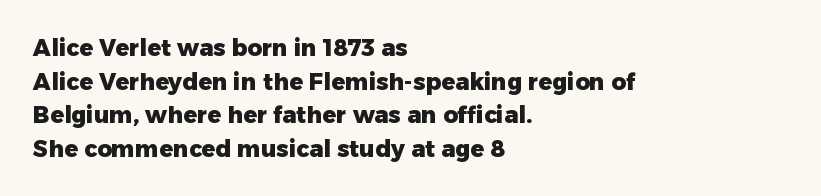
The image shows 23 px bold type, upright; set left-aligned, normal line spacing (1.46x), normal letter spacing, not underlined.
